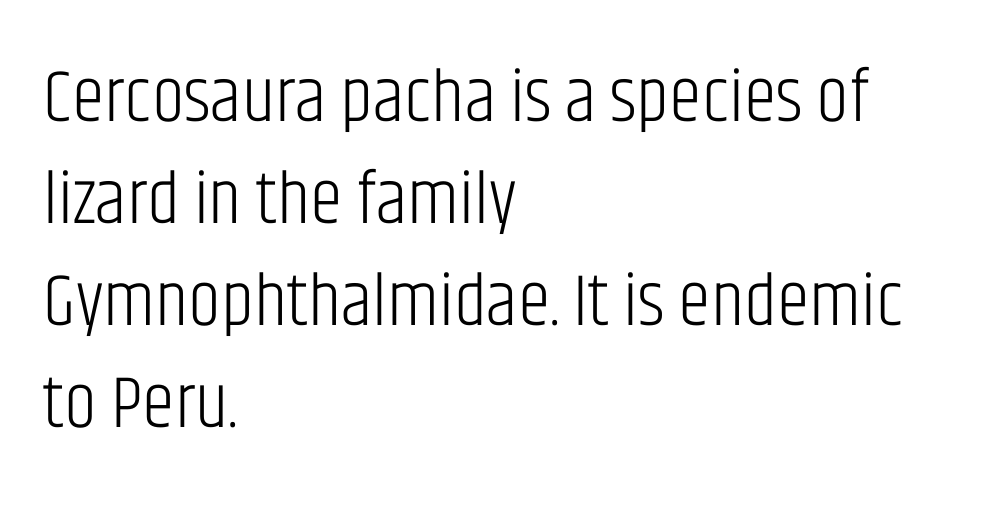
The image shows 74 px light, condensed sans-serif type, upright; set left-aligned, normal line spacing (1.38x), normal letter spacing, not underlined; low stroke contrast and a large x-height.
